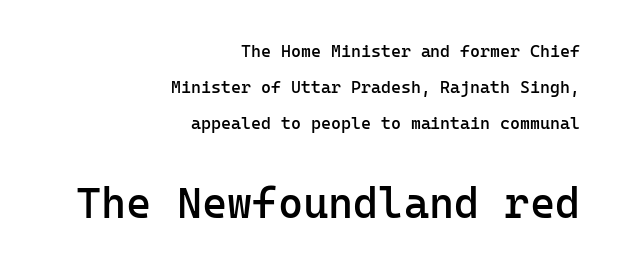
These two chunks differ in scale, with the bottom chunk taking the larger measure. The lettering stays uniformly vertical, giving the passage a roman look. The line texture is even and compact thanks to regular tracking. A great deal of white space separates one row of letters from the next. The paragraph has a hard right edge and a soft left edge.
